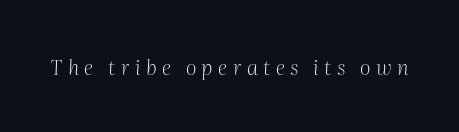
Q: Is the text bold? A: No.
Q: Is the text italic (slanted)? A: Yes, it leans right by about 2 degrees.
Q: Is the text underlined? A: No.
Q: Is the spacing between letters normal or unusually wide? A: Unusually wide.
